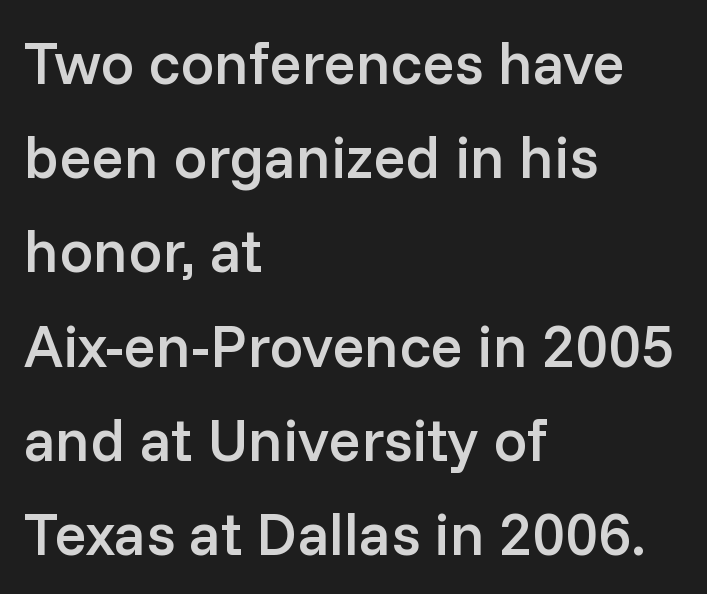
Spacing verdict: proportional, widths tailored to each character. This rendering leaves character spacing at its baseline value. A sans-serif font was chosen for this passage. When letters stand straight like this, we call the style roman or upright. These words are printed semibold, heavier than regular yet not bold. The rendering uses a moderate line-height, typical for paragraphs.
